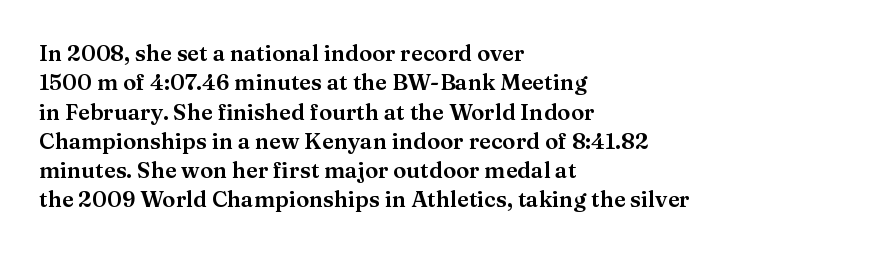
{"italic": "no", "underline": "no", "align": "left", "line_spacing": "normal", "line_spacing_ratio": 1.33, "letter_spacing": "normal", "letter_spacing_em": 0.0, "glyph_px": 22}
